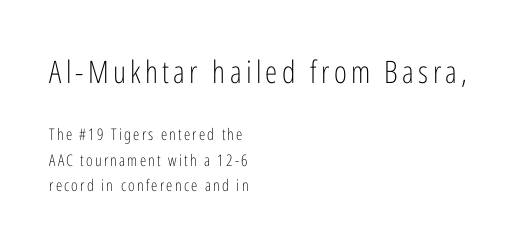
Q: Is the text bold? A: No.
Q: Is the text italic (slanted)? A: No, it is upright.
Q: Is the typeface a serif or a sans-serif typeface? A: Sans-serif.
Q: Is the text underlined? A: No.
Q: How is the paragraph aligned? A: Left-aligned.
Q: Is the spacing between lines tight, normal or loose? A: Normal.
Q: Which block of text is set in a larger size, the first (top) or the second (bottom)? A: The first (top) one.
Q: Width (condensed, normal, or wide)? A: Condensed.
Q: Stroke contrast? A: Low.
Q: x-height? A: Medium.
Q: Monospaced? A: No.
